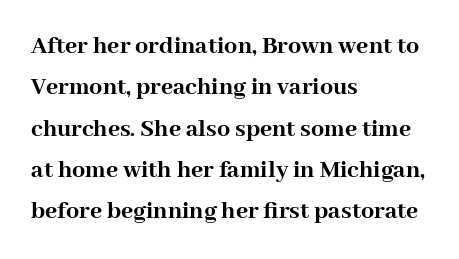
{"italic": "no", "bold": "yes", "underline": "no", "align": "left", "line_spacing": "normal", "line_spacing_ratio": 1.59, "letter_spacing": "normal", "letter_spacing_em": 0.0, "glyph_px": 26}
